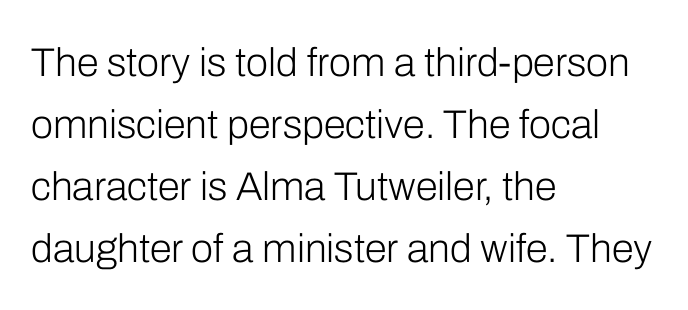
The image shows 40 px light sans-serif type, upright; set left-aligned, normal line spacing (1.55x), normal letter spacing, not underlined; low stroke contrast and a medium x-height.
